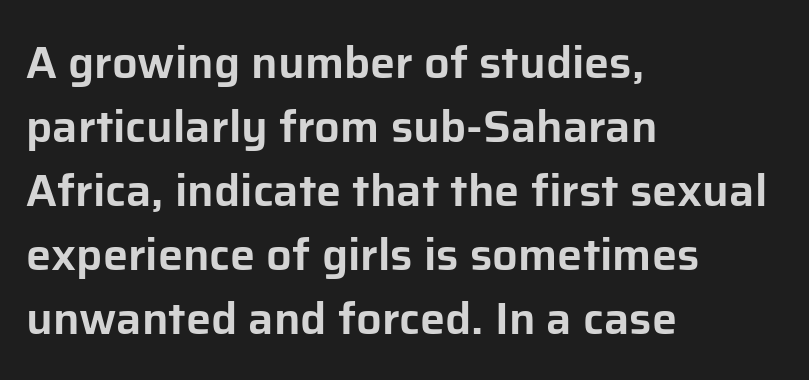
{"serif": "no", "italic": "no", "width": "normal", "stroke_contrast": "low", "x_height": "medium", "monospaced": "no", "underline": "no", "align": "left", "line_spacing": "normal", "line_spacing_ratio": 1.42, "letter_spacing": "normal", "letter_spacing_em": 0.0, "glyph_px": 45}
